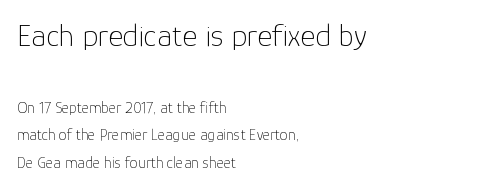
The image shows 32 px thin sans-serif type, upright; set left-aligned, line spacing 1.72x, normal letter spacing, not underlined; the first (top) block is 2.0x larger; low stroke contrast and a medium x-height.
